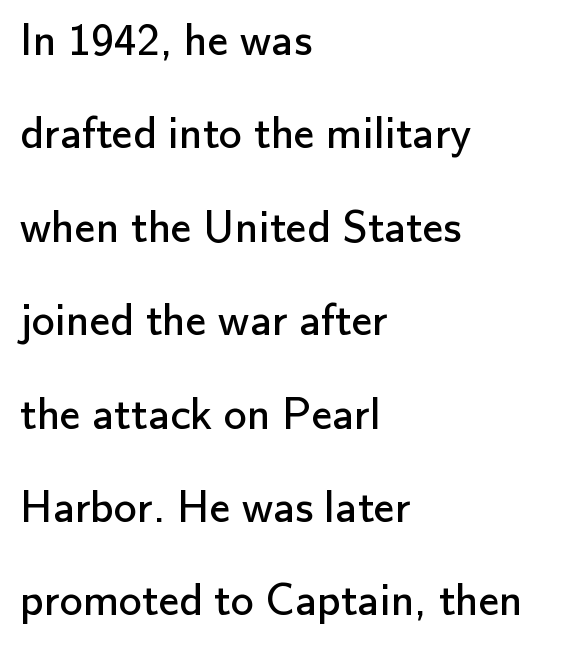
The image shows 46 px regular-weight sans-serif type, upright; set left-aligned, loose line spacing (2.03x), normal letter spacing, not underlined; low stroke contrast and a small x-height.
